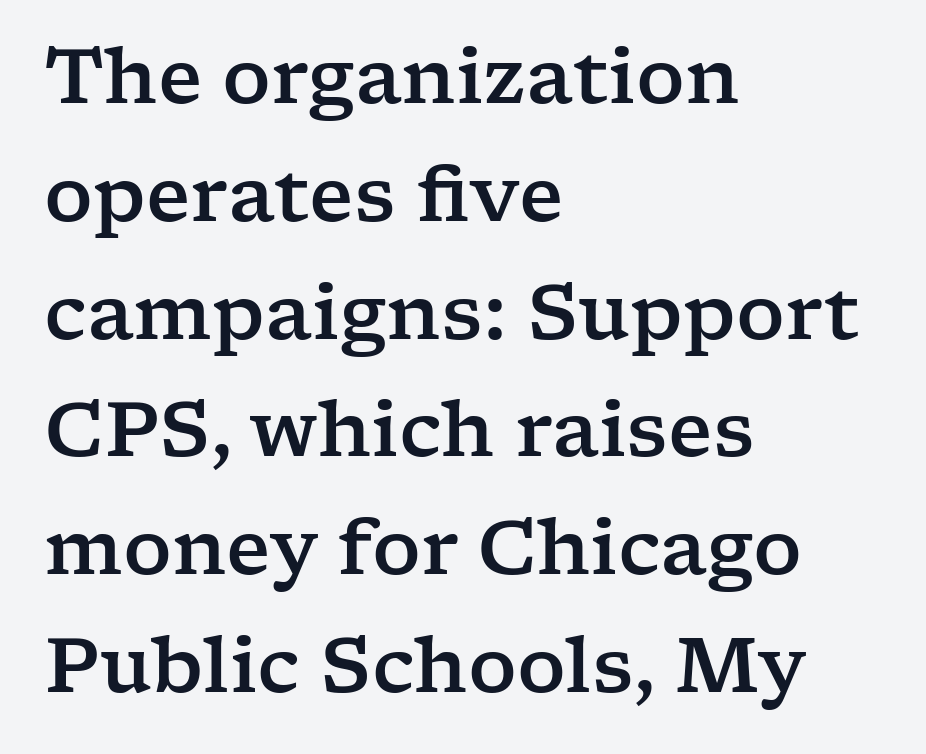
The characters display serif detailing at their extremities. Casual observation: everything's shoved over to the left. Spacing verdict: proportional, widths tailored to each character. Standard letterfit; no display-style spreading of the glyphs. Only glyphs here, with clear space below each row.
